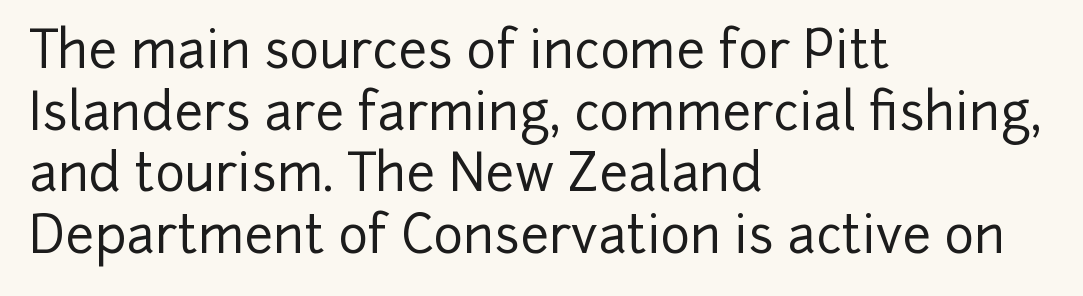
{"serif": "no", "italic": "no", "width": "normal", "stroke_contrast": "low", "x_height": "medium", "monospaced": "no", "underline": "no", "align": "left", "line_spacing_ratio": 1.21, "letter_spacing": "normal", "letter_spacing_em": 0.0, "glyph_px": 51}
